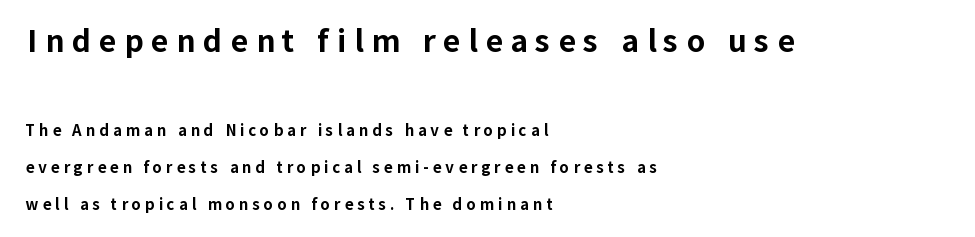
The image shows 30 px bold sans-serif type, upright; set left-aligned, loose line spacing (2.45x), unusually wide letter spacing (+0.26 em), not underlined; the first (top) block is 2.0x larger; low stroke contrast and a medium x-height.
